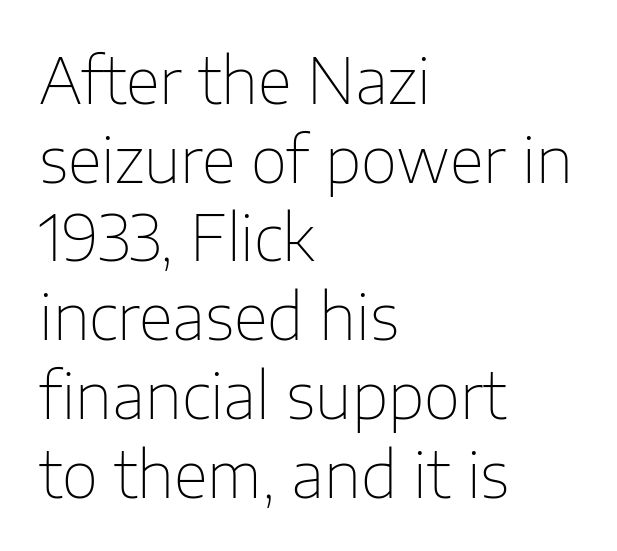
{"serif": "no", "italic": "no", "bold": "no", "weight": "thin", "width": "normal", "stroke_contrast": "low", "x_height": "medium", "monospaced": "no", "underline": "no", "align": "left", "line_spacing": "normal", "line_spacing_ratio": 1.25, "letter_spacing": "normal", "letter_spacing_em": 0.0, "glyph_px": 63}
